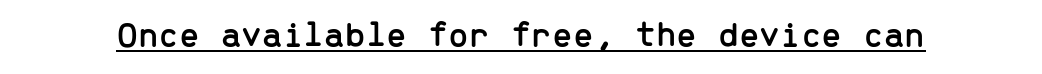
This is sans-serif lettering, the kind often seen on screens and signage. Characters follow at the spacing the type designer built in. No italicization has been applied; the sample stays upright. The face used here is monospaced, like something from a code editor.
